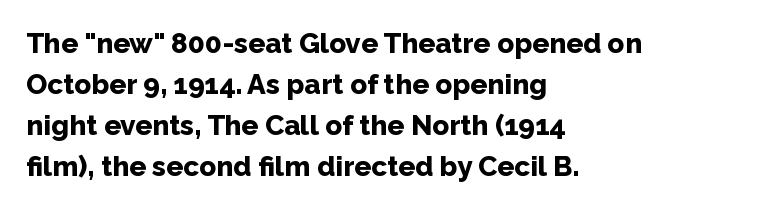
Q: Is the text bold? A: Yes.
Q: Is the text italic (slanted)? A: No, it is upright.
Q: Is the typeface a serif or a sans-serif typeface? A: Sans-serif.
Q: Is the text underlined? A: No.
Q: How is the paragraph aligned? A: Left-aligned.
Q: Is the spacing between letters normal or unusually wide? A: Normal.
Q: Is the spacing between lines tight, normal or loose? A: Normal.
Q: Width (condensed, normal, or wide)? A: Normal.
Q: Stroke contrast? A: Low.
Q: x-height? A: Medium.
Q: Monospaced? A: No.
